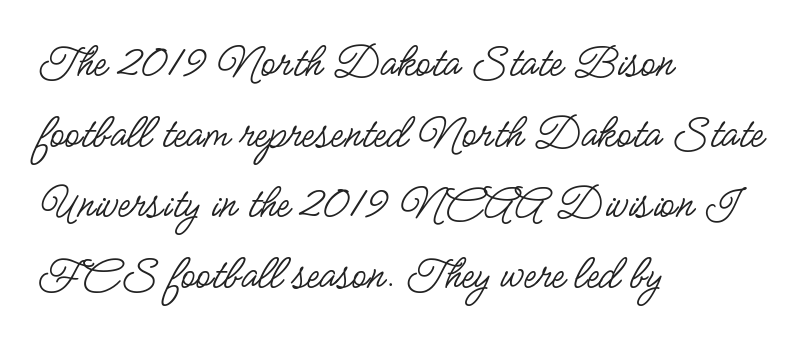
The image shows 48 px regular-weight, condensed sans-serif type; set left-aligned, normal line spacing (1.47x), normal letter spacing, not underlined; low stroke contrast and a small x-height.
